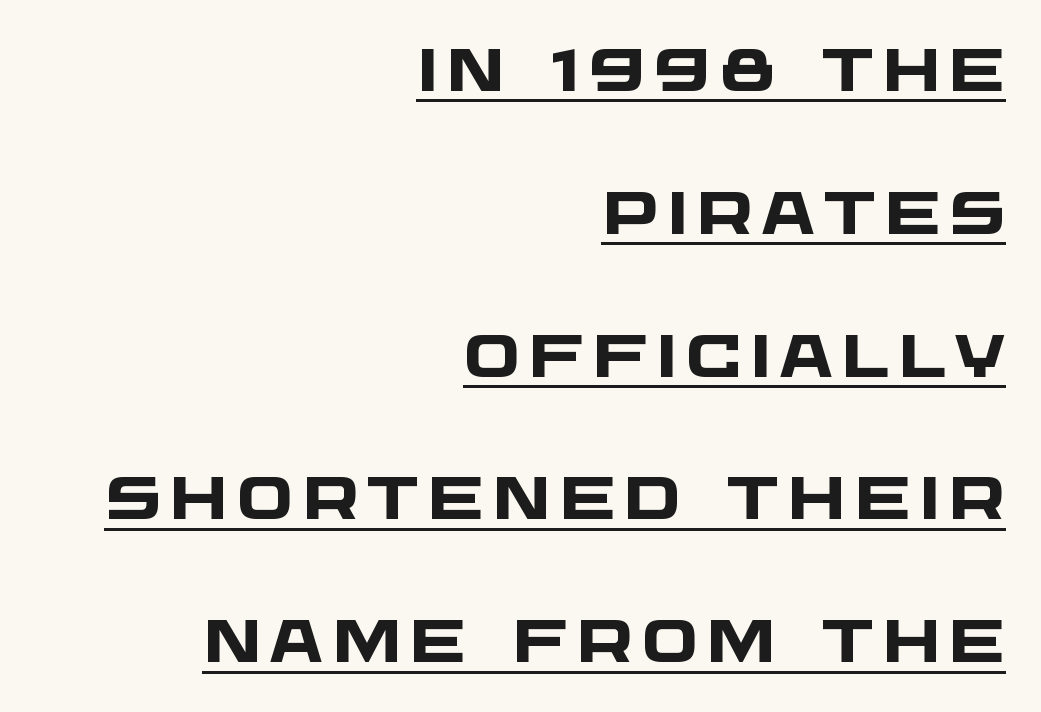
This block would shrink considerably if given ordinary leading; it's expanded now. Notice how the passage keeps a crisp vertical edge on the right only. Nothing sits at the stroke ends, so this counts as sans-serif. A typesetter would call this proportional, since set widths differ per character. The lettering is marked with a stroke running underneath it.
